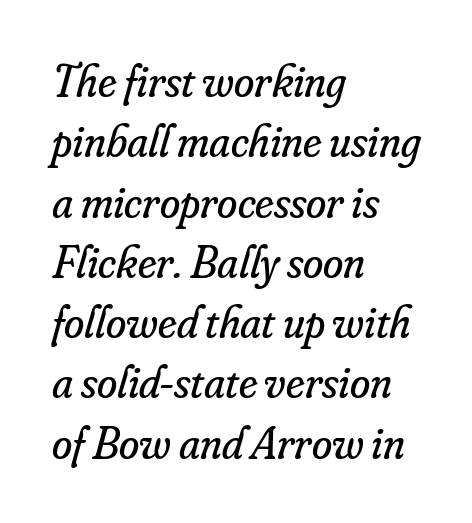
The image shows 46 px regular-weight serif type, italic (leaning right); set left-aligned, normal line spacing (1.31x), normal letter spacing, not underlined; low stroke contrast and a small x-height.
